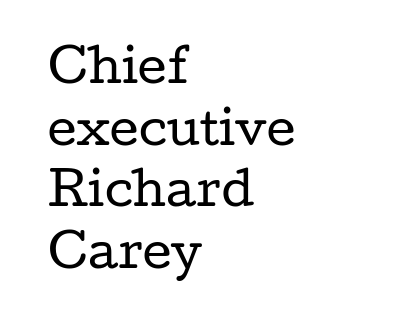
Q: Is the text bold? A: No.
Q: Is the text italic (slanted)? A: No, it is upright.
Q: Is the typeface a serif or a sans-serif typeface? A: Serif.
Q: Is the text underlined? A: No.
Q: How is the paragraph aligned? A: Left-aligned.
Q: Is the spacing between letters normal or unusually wide? A: Normal.
Q: Is the spacing between lines tight, normal or loose? A: Normal.
Q: Width (condensed, normal, or wide)? A: Wide.
Q: Stroke contrast? A: Low.
Q: x-height? A: Medium.
Q: Monospaced? A: No.
